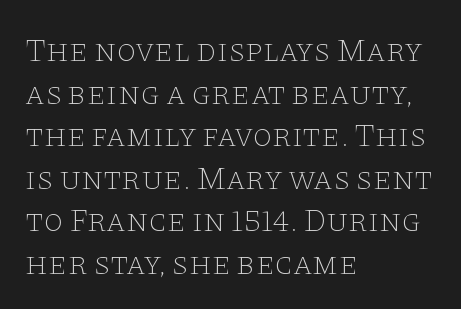
{"serif": "yes", "italic": "no", "bold": "no", "weight": "thin", "width": "wide", "stroke_contrast": "low", "x_height": "large", "monospaced": "no", "underline": "no", "align": "left", "line_spacing": "normal", "line_spacing_ratio": 1.33, "letter_spacing": "normal", "letter_spacing_em": 0.0, "glyph_px": 32}
